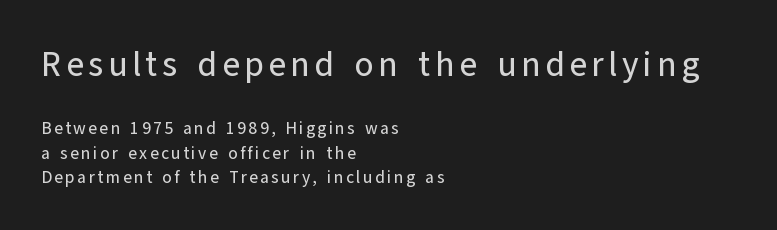
The image shows 34 px sans-serif type, upright; set left-aligned, normal line spacing (1.42x), not underlined; the first (top) block is 2.0x larger; low stroke contrast and a medium x-height.
